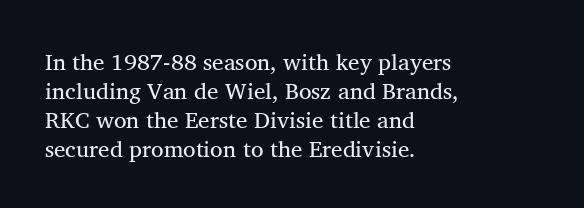
The image shows 23 px text type; set left-aligned, normal line spacing (1.26x), normal letter spacing, not underlined.
